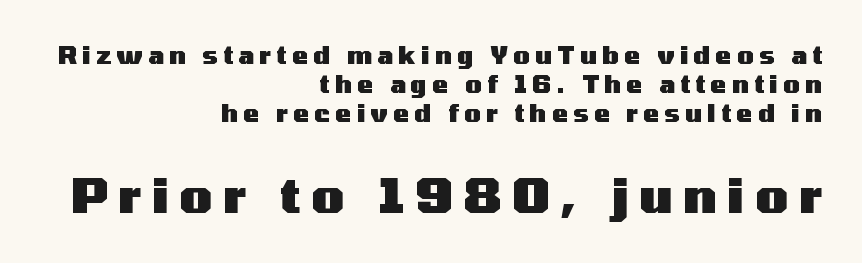
The paragraph has a hard right edge and a soft left edge. Posture: upright roman. There is plenty of visible air inserted between adjacent glyphs. Character size in the trailing block exceeds that of the leading block.
